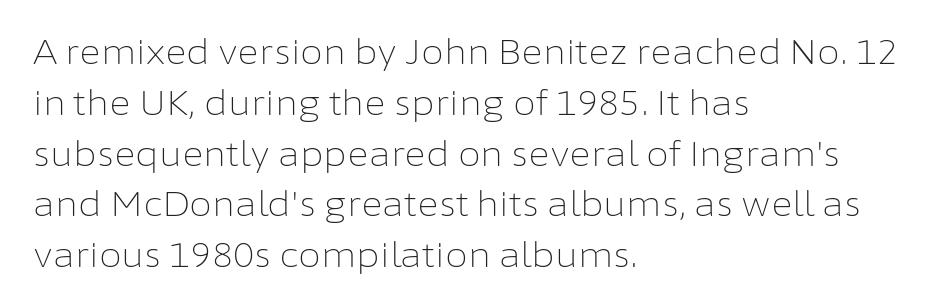
Q: Is the text bold? A: No.
Q: Is the text italic (slanted)? A: No, it is upright.
Q: Is the typeface a serif or a sans-serif typeface? A: Sans-serif.
Q: Is the text underlined? A: No.
Q: How is the paragraph aligned? A: Left-aligned.
Q: Is the spacing between letters normal or unusually wide? A: Normal.
Q: Is the spacing between lines tight, normal or loose? A: Normal.
Q: Width (condensed, normal, or wide)? A: Normal.
Q: Stroke contrast? A: Low.
Q: x-height? A: Medium.
Q: Monospaced? A: No.
